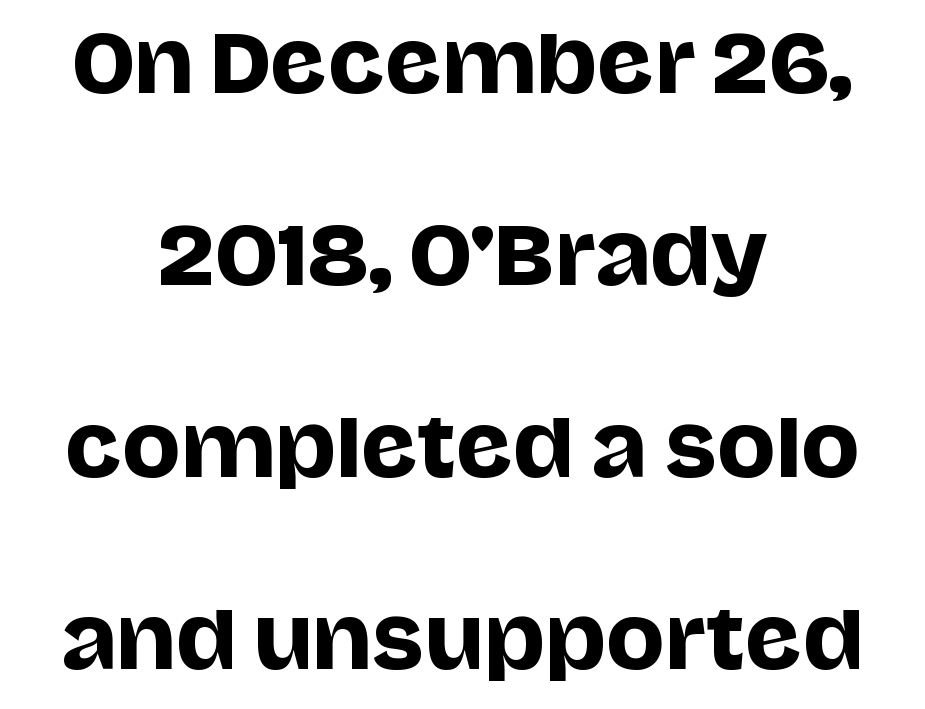
The image shows 78 px sans-serif type, upright; set centered, loose line spacing (2.46x), normal letter spacing, not underlined; low stroke contrast and a large x-height.
